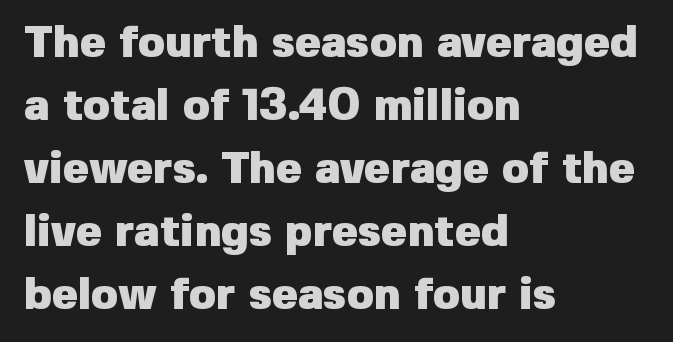
The image shows 44 px heavy sans-serif type, upright; set left-aligned, normal line spacing (1.43x), normal letter spacing, not underlined; low stroke contrast and a medium x-height.
